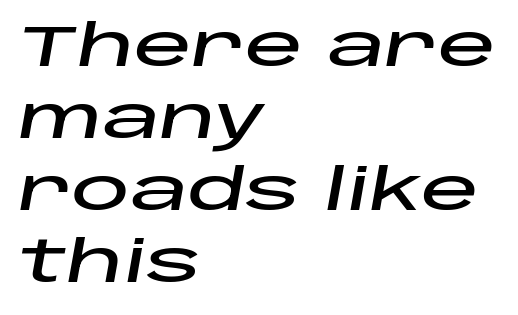
The image shows 58 px wide type, italic (leaning right); set left-aligned, line spacing 1.24x, normal letter spacing, not underlined; low stroke contrast and a large x-height.
